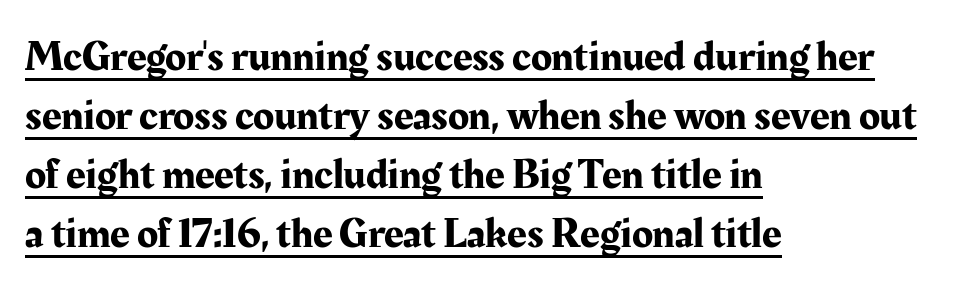
{"serif": "yes", "italic": "no", "width": "normal", "stroke_contrast": "medium", "x_height": "medium", "monospaced": "no", "underline": "yes", "align": "left", "line_spacing": "normal", "line_spacing_ratio": 1.37, "letter_spacing": "normal", "letter_spacing_em": 0.0, "glyph_px": 43}
